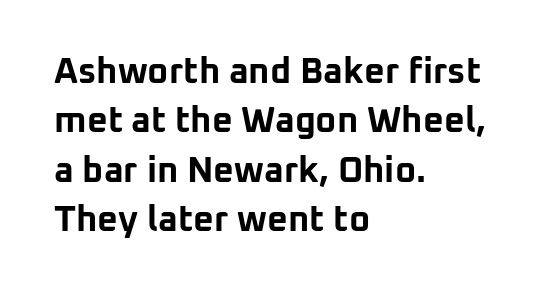
The image shows 36 px bold sans-serif type, upright; set left-aligned, normal line spacing (1.37x), normal letter spacing, not underlined; low stroke contrast and a medium x-height.
